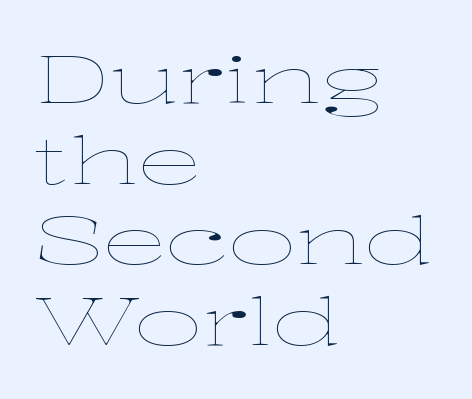
The image shows 66 px thin, wide type, upright; set left-aligned, line spacing 1.22x, normal letter spacing, not underlined; low stroke contrast and a medium x-height.
